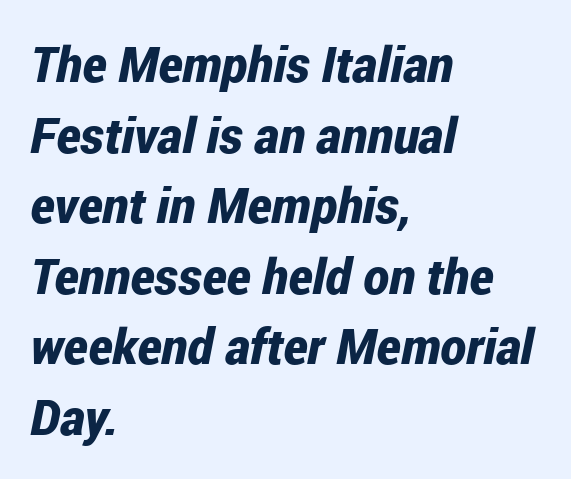
{"italic": "yes", "lean": "right", "slant_degrees": 12, "bold": "yes", "weight": "bold", "width": "condensed", "stroke_contrast": "low", "x_height": "medium", "monospaced": "no", "underline": "no", "align": "left", "line_spacing": "normal", "line_spacing_ratio": 1.44, "letter_spacing": "normal", "letter_spacing_em": 0.0, "glyph_px": 49}
